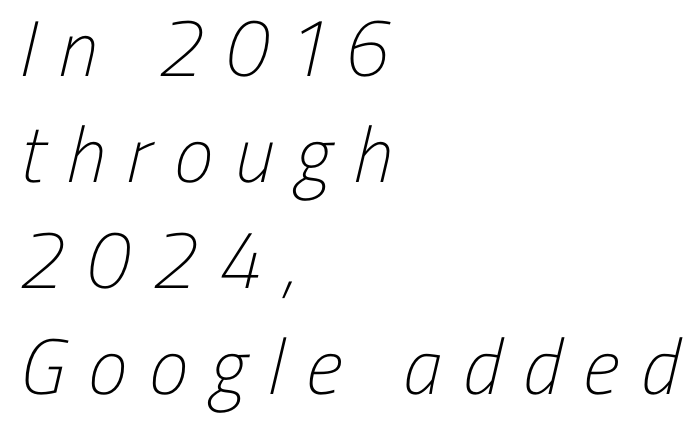
You can tell from the bare stems that sans-serif type was used. This block has exactly the height ordinary leading produces. The letters advance in unequal steps, a hallmark of proportional type. The lines are quadded left. Think standard paragraph weight, or any step lighter than that. There is plenty of visible air inserted between adjacent glyphs.
